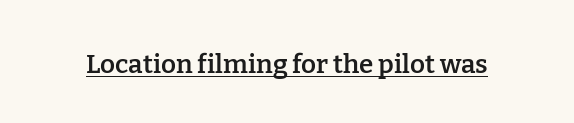
The image shows 26 px text type, upright; set normal letter spacing, underlined.
